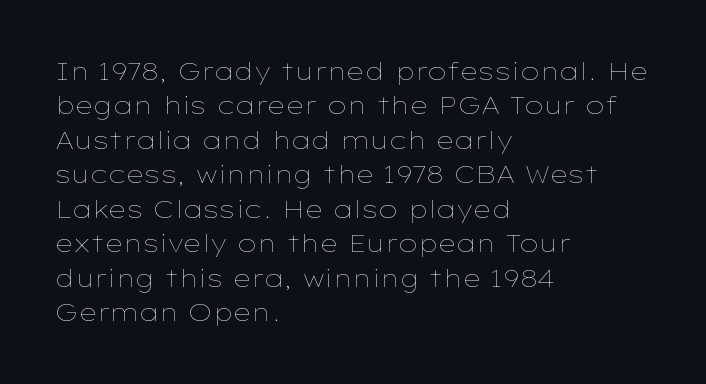
{"italic": "no", "bold": "no", "underline": "no", "align": "left", "line_spacing": "normal", "line_spacing_ratio": 1.38, "letter_spacing": "normal", "letter_spacing_em": 0.0, "glyph_px": 25}
